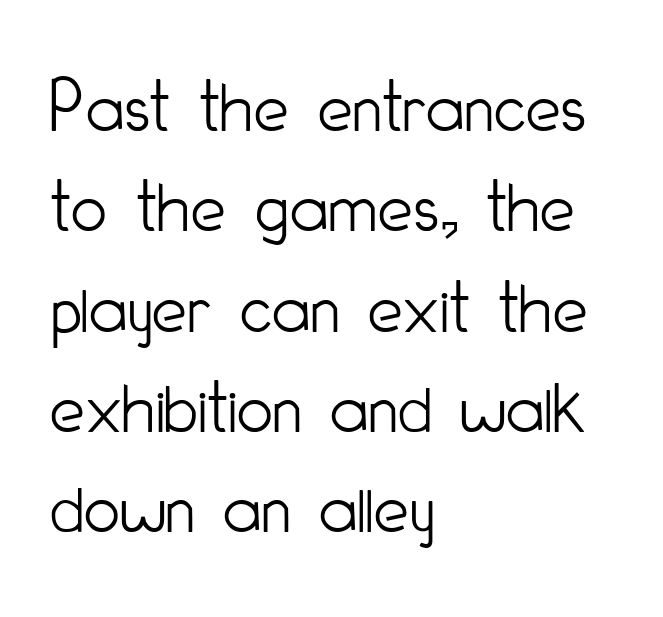
The image shows 79 px light, condensed sans-serif type, upright; set left-aligned, normal line spacing (1.27x), normal letter spacing, not underlined; low stroke contrast and a small x-height.
